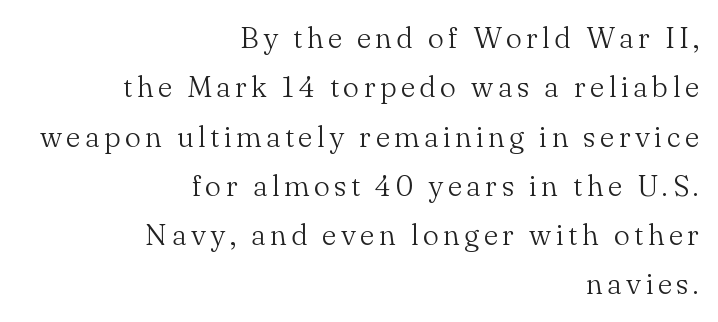
Stems here are at most as thick as an everyday book face. The specimen omits any rule beneath the text block's lines. Do the characters align in a grid? No, the font is proportional. Each letter's strokes conclude with small projecting serifs.
